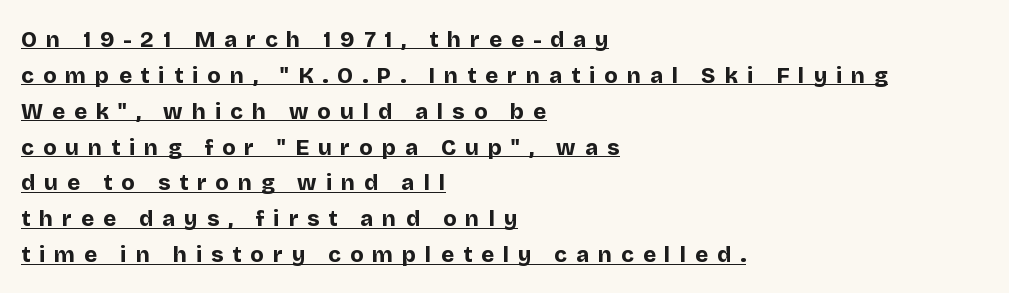
Q: Is the text bold? A: Yes.
Q: Is the text italic (slanted)? A: No, it is upright.
Q: Is the text underlined? A: Yes.
Q: How is the paragraph aligned? A: Left-aligned.
Q: Is the spacing between letters normal or unusually wide? A: Unusually wide.
Q: Is the spacing between lines tight, normal or loose? A: Normal.
